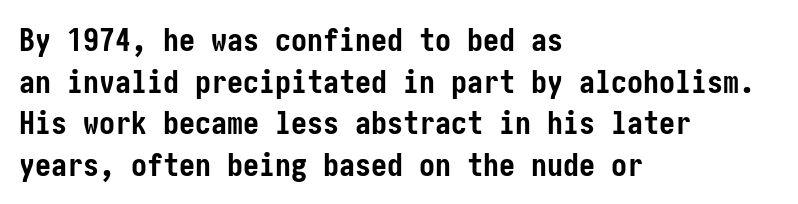
{"serif": "no", "italic": "no", "bold": "yes", "weight": "semibold", "width": "condensed", "stroke_contrast": "low", "x_height": "medium", "underline": "no", "align": "left", "line_spacing": "normal", "line_spacing_ratio": 1.3, "letter_spacing": "normal", "letter_spacing_em": 0.0, "glyph_px": 32}
